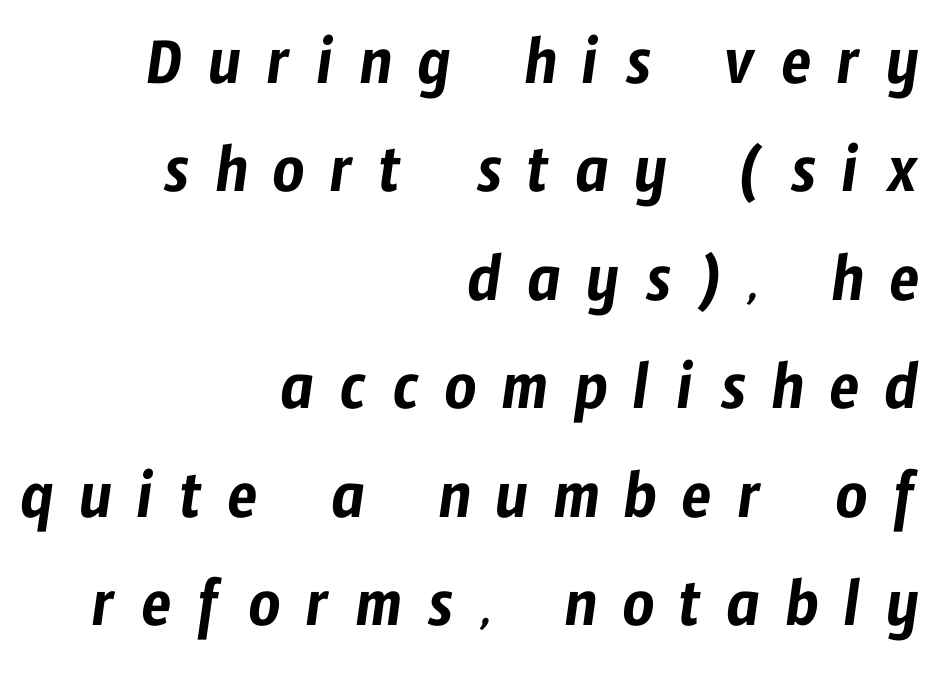
Q: Is the typeface a serif or a sans-serif typeface? A: Sans-serif.
Q: Is the text underlined? A: No.
Q: How is the paragraph aligned? A: Right-aligned.
Q: Is the spacing between letters normal or unusually wide? A: Unusually wide.
Q: Is the spacing between lines tight, normal or loose? A: Normal.
Q: Width (condensed, normal, or wide)? A: Condensed.
Q: Stroke contrast? A: Low.
Q: x-height? A: Medium.
Q: Monospaced? A: No.
